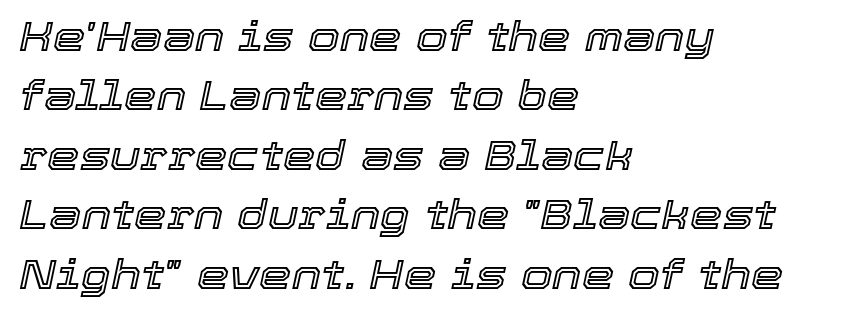
Q: Is the text italic (slanted)? A: Yes, it leans right by about 12 degrees.
Q: Is the text underlined? A: No.
Q: How is the paragraph aligned? A: Left-aligned.
Q: Is the spacing between letters normal or unusually wide? A: Normal.
Q: Is the spacing between lines tight, normal or loose? A: Normal.
Q: Width (condensed, normal, or wide)? A: Normal.
Q: x-height? A: Medium.
Q: Monospaced? A: No.
